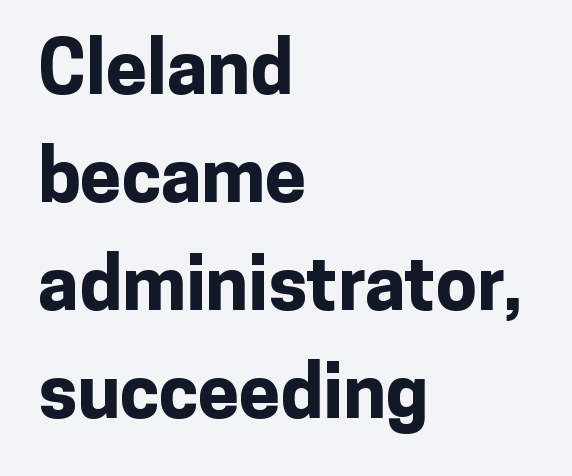
In CSS terms this would be text-align: left. Unmarked baselines from the first word to the last. These lines carry a lot of weight — the face is fully bold. Nope, no serifs anywhere on these letters. Characters remain perfectly vertical along every line.
